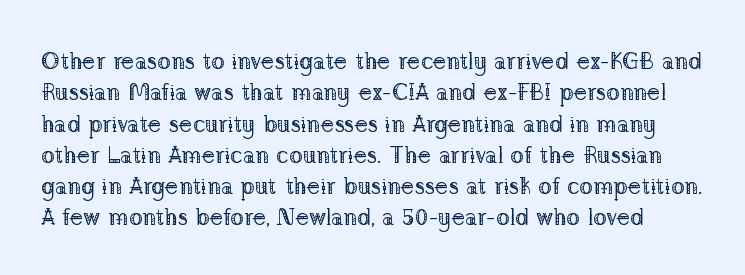
{"italic": "no", "bold": "no", "underline": "no", "line_spacing": "normal", "line_spacing_ratio": 1.36, "letter_spacing": "normal", "letter_spacing_em": 0.0, "glyph_px": 23}
